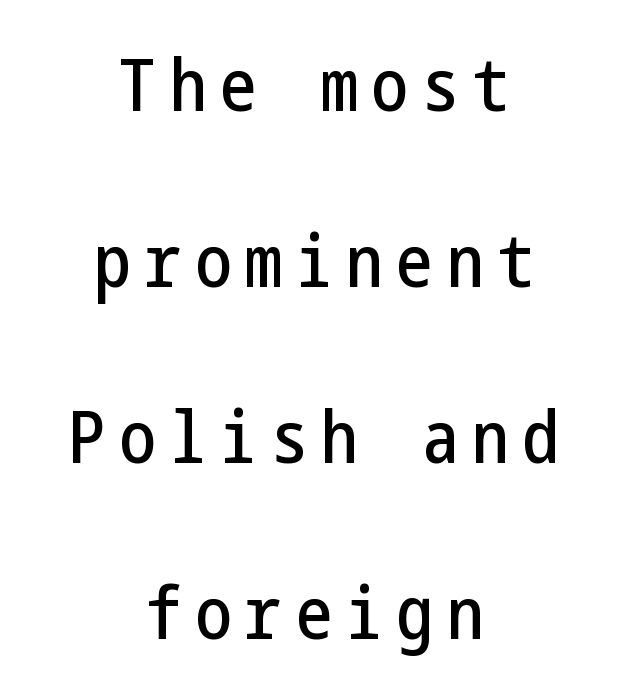
Observe the absence of serifs on each vertical stroke in this sample. Teacher's note: observe the equal gaps on both sides — that is centered alignment. Quick note: not italic, upright. A bare baseline throughout the passage. Students, observe: this is what heavily led, spacious text looks like.
